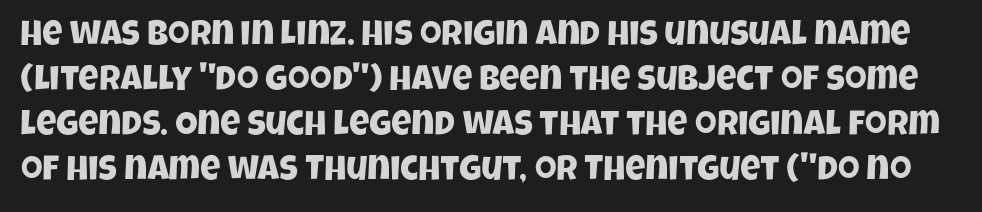
Q: Is the typeface a serif or a sans-serif typeface? A: Sans-serif.
Q: Is the text underlined? A: No.
Q: Is the spacing between letters normal or unusually wide? A: Normal.
Q: Is the spacing between lines tight, normal or loose? A: Normal.
Q: Width (condensed, normal, or wide)? A: Condensed.
Q: Stroke contrast? A: Low.
Q: x-height? A: Large.
Q: Monospaced? A: No.
